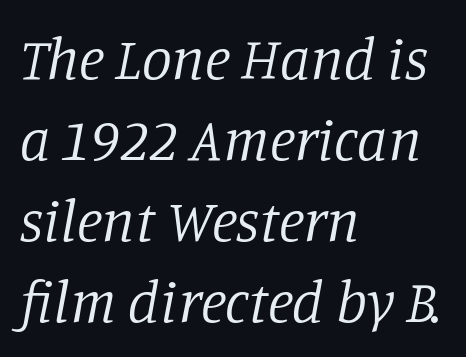
Q: Is the text bold? A: No.
Q: Is the text italic (slanted)? A: Yes, it leans right by about 11 degrees.
Q: Is the typeface a serif or a sans-serif typeface? A: Serif.
Q: Is the text underlined? A: No.
Q: How is the paragraph aligned? A: Left-aligned.
Q: Is the spacing between letters normal or unusually wide? A: Normal.
Q: Is the spacing between lines tight, normal or loose? A: Normal.
Q: Width (condensed, normal, or wide)? A: Normal.
Q: Stroke contrast? A: Low.
Q: x-height? A: Large.
Q: Monospaced? A: No.
